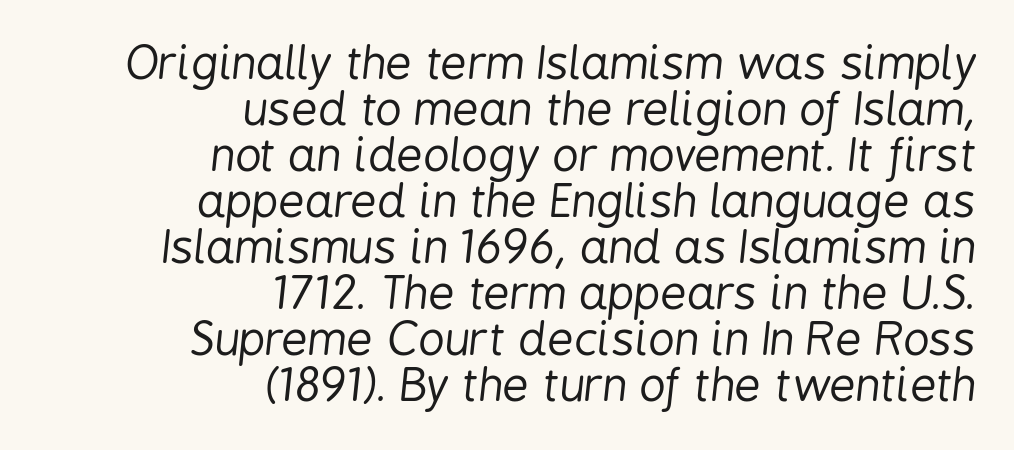
This is not heavy type; no bold has been used. Line endings align vertically; line beginnings do not. Letters rest on an invisible, unmarked baseline. Think of a printed novel: that variable character pitch is what you see here.
